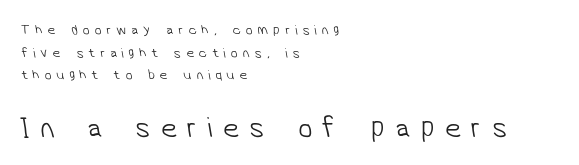
{"serif": "no", "bold": "no", "weight": "light", "width": "normal", "stroke_contrast": "low", "x_height": "medium", "monospaced": "no", "underline": "no", "align": "left", "line_spacing": "normal", "line_spacing_ratio": 1.61, "letter_spacing": "wide", "letter_spacing_em": 0.35, "larger_block": "second", "size_ratio": 2.07, "glyph_px": 29}
